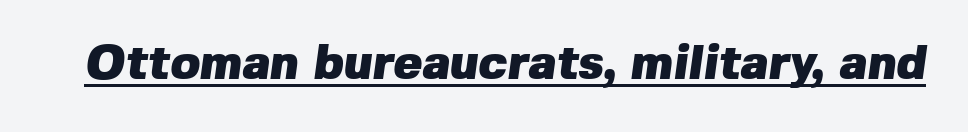
Q: Is the text bold? A: Yes.
Q: Is the typeface a serif or a sans-serif typeface? A: Sans-serif.
Q: Is the text underlined? A: Yes.
Q: Is the spacing between letters normal or unusually wide? A: Normal.
Q: Width (condensed, normal, or wide)? A: Normal.
Q: Stroke contrast? A: Low.
Q: x-height? A: Medium.
Q: Monospaced? A: No.
